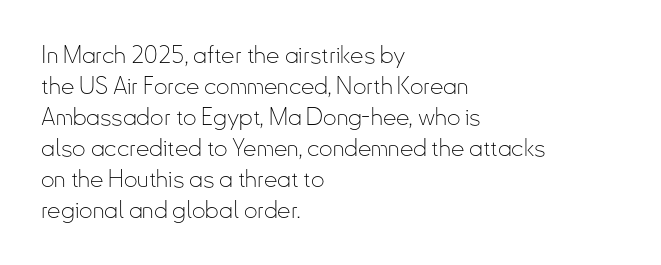
Q: Is the text bold? A: No.
Q: Is the text italic (slanted)? A: No, it is upright.
Q: Is the text underlined? A: No.
Q: How is the paragraph aligned? A: Left-aligned.
Q: Is the spacing between letters normal or unusually wide? A: Normal.
Q: Is the spacing between lines tight, normal or loose? A: Normal.
